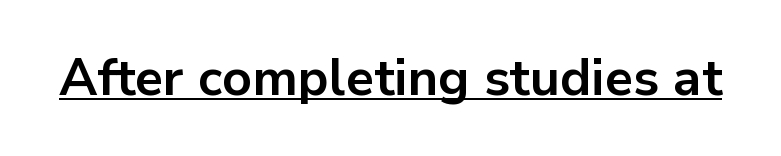
The characters look thick and weighty, a clear bold. A typesetter would call this proportional, since set widths differ per character. Each letter's strokes conclude bluntly, with no projecting serifs. Each word holds together tightly as a unit, with standard inter-letter gaps.
